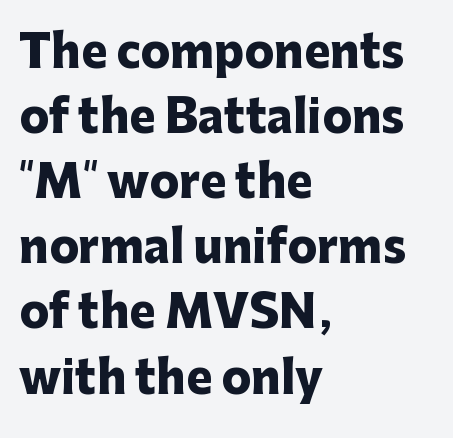
{"serif": "no", "italic": "no", "bold": "yes", "weight": "heavy", "width": "normal", "stroke_contrast": "low", "x_height": "medium", "monospaced": "no", "underline": "no", "align": "left", "line_spacing": "normal", "line_spacing_ratio": 1.48, "letter_spacing": "normal", "letter_spacing_em": 0.0, "glyph_px": 44}
